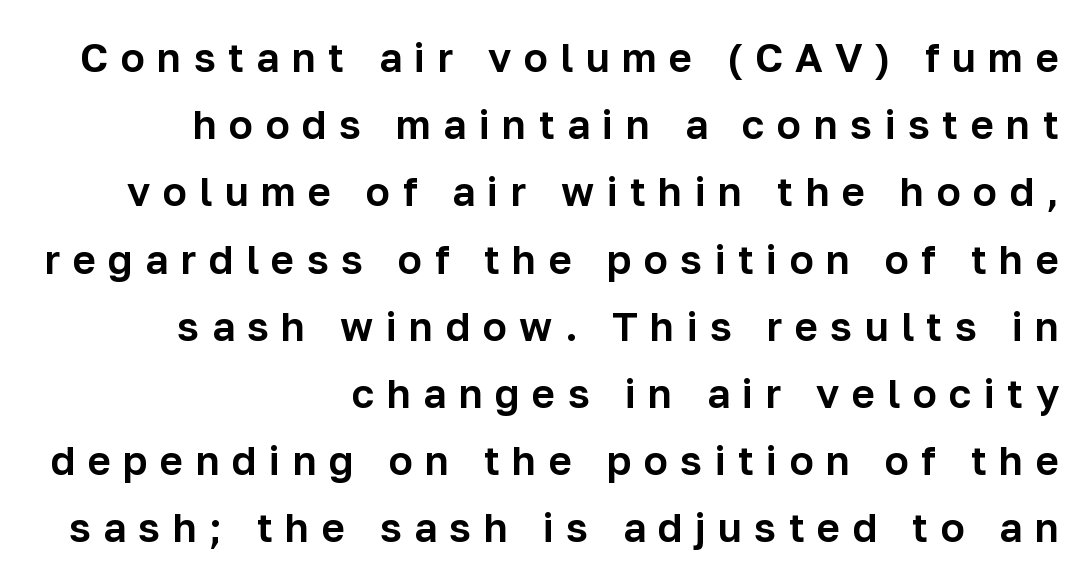
The foot of each line stays bare and open. The rendering anchors every line to the right-hand side. Serif or sans? Sans — the stroke terminals are bare. Spacing verdict: proportional, widths tailored to each character. A roman cut, with each character standing at attention. Is there much room between lines? A standard amount, neither cramped nor airy.
